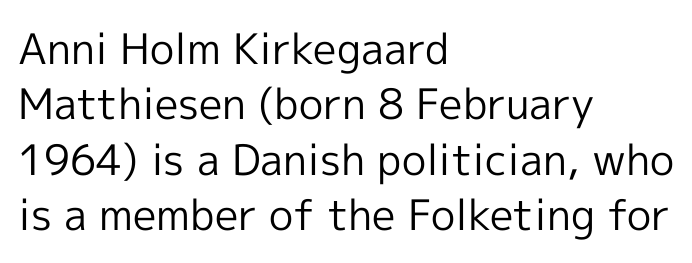
The image shows 42 px regular-weight sans-serif type, upright; set left-aligned, normal line spacing (1.32x), normal letter spacing, not underlined; a medium x-height.
